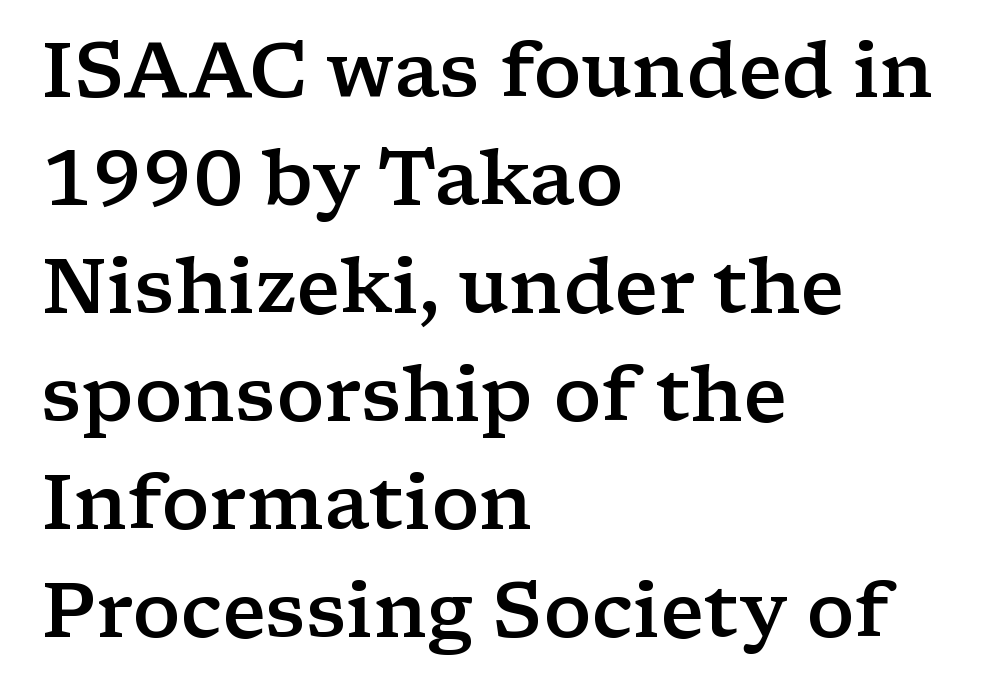
{"serif": "yes", "italic": "no", "bold": "semi", "weight": "semibold", "width": "wide", "stroke_contrast": "low", "x_height": "medium", "monospaced": "no", "underline": "no", "align": "left", "line_spacing": "normal", "line_spacing_ratio": 1.42, "letter_spacing": "normal", "letter_spacing_em": 0.0, "glyph_px": 76}
